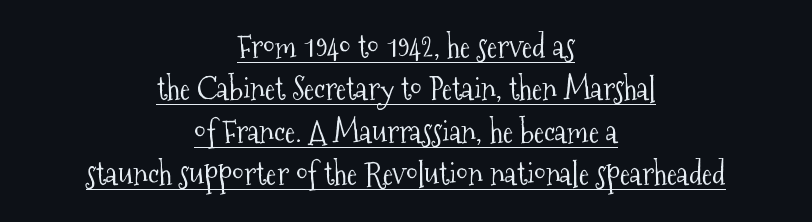
The string is rendered with underlining switched on. The face looks like a standard text weight, possibly lighter. A typesetter would call this leading conventional body-copy spacing. Leftover space on each line is divided equally before and after the words. Vertical strokes here are truly vertical.
